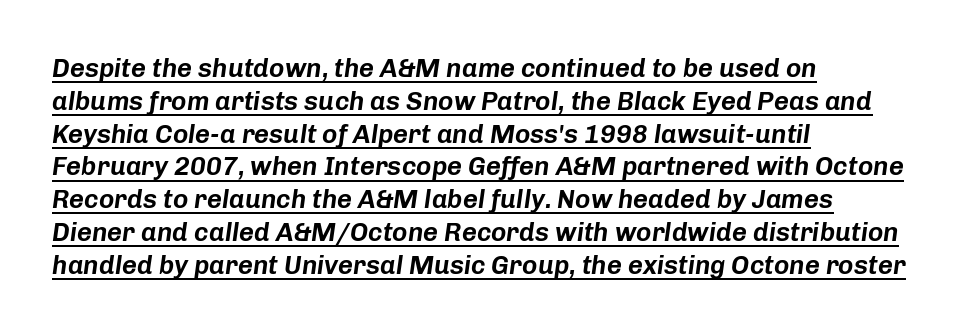
The image shows 26 px text type, italic (leaning right); set left-aligned, normal line spacing (1.26x), normal letter spacing, underlined.
